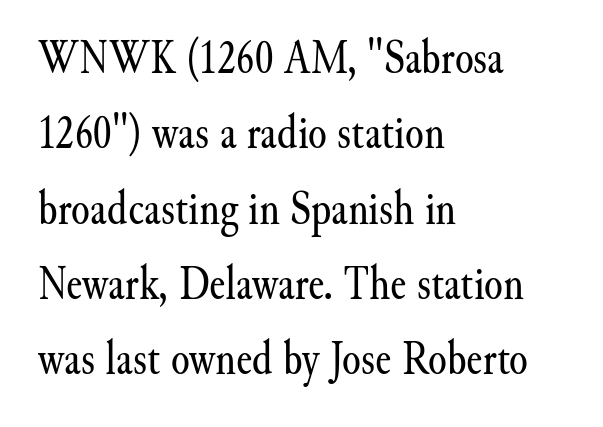
The block of text has a typical density, with ordinary space between rows. Anything drawn beneath the words? Only blank space. This sample has the flowing, uneven cadence of proportional lettering. This rendering employs a face with finishing strokes, i.e., a serif.
